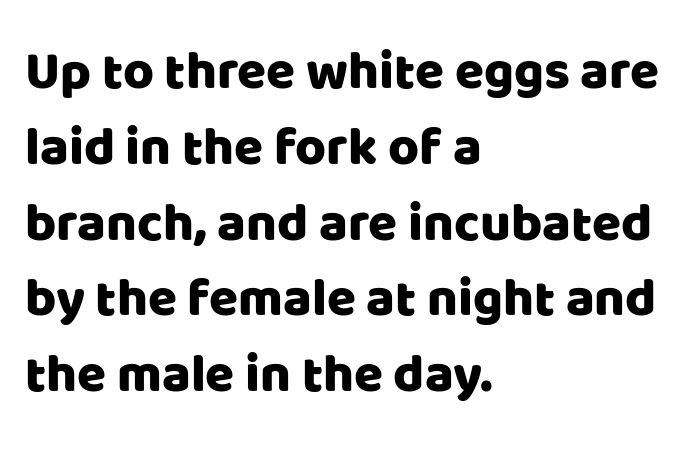
{"serif": "no", "italic": "no", "width": "normal", "stroke_contrast": "low", "x_height": "large", "monospaced": "no", "underline": "no", "align": "left", "line_spacing": "normal", "line_spacing_ratio": 1.43, "letter_spacing": "normal", "letter_spacing_em": 0.0, "glyph_px": 53}
